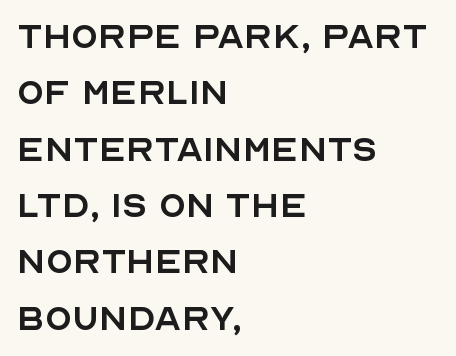
Look at the bottom of the vertical strokes: they stop flat, with no serifs. Typeset ragged right — the left edge is the straight one. Nope, not italic — everything's standing straight. This sample has the flowing, uneven cadence of proportional lettering. This sample uses plain, unmodified letter spacing. Caption: face not bold, strokes unweighted.
